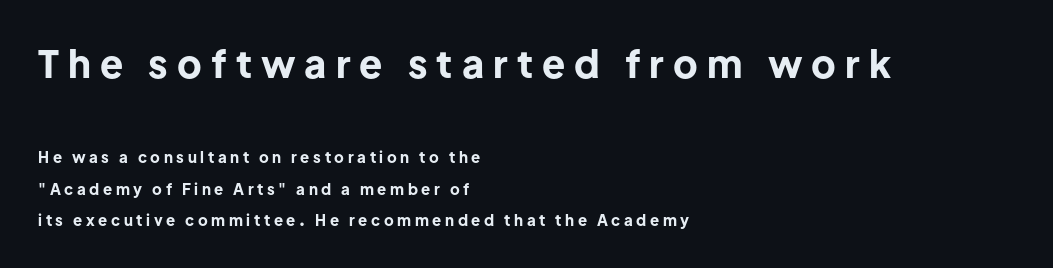
Clear beneath every line of the passage. The passage shown is typed in a proportional face where columns would drift. The letters stand upright; this is a roman face. In CSS terms this would be text-align: left. This sample uses expanded letter spacing, leaving extra air between glyphs.
